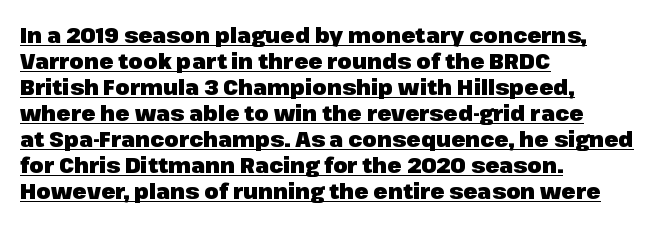
The image shows 21 px bold type, upright; set left-aligned, line spacing 1.24x, normal letter spacing, underlined.
